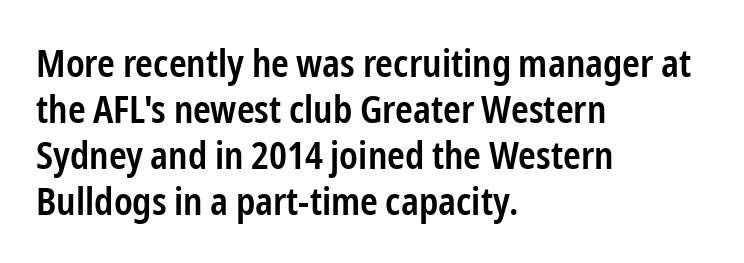
The image shows 38 px semibold, condensed sans-serif type, upright; set left-aligned, line spacing 1.21x, normal letter spacing, not underlined; low stroke contrast and a medium x-height.
